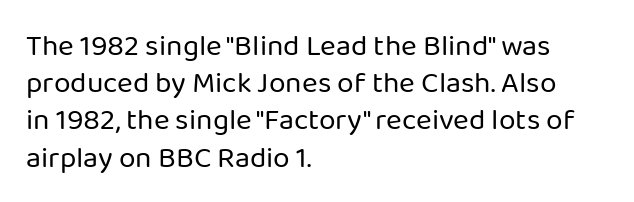
{"serif": "no", "italic": "no", "bold": "no", "weight": "regular", "width": "normal", "stroke_contrast": "low", "x_height": "medium", "monospaced": "no", "underline": "no", "align": "left", "line_spacing_ratio": 1.24, "letter_spacing": "normal", "letter_spacing_em": 0.0, "glyph_px": 30}
